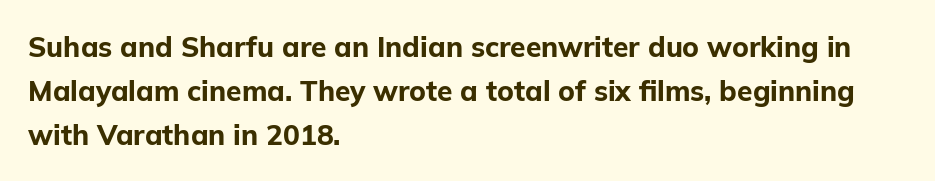
The font is running at its bold setting. Posture: upright roman. The vertical gap from one line to the next is medium. Observe the absence of serifs on each vertical stroke in this sample. These lines are rendered in a variable-pitch font.
